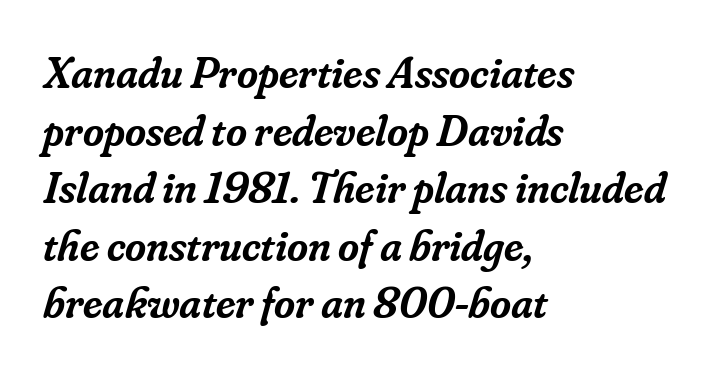
Q: Is the text bold? A: Semi-bold.
Q: Is the text italic (slanted)? A: Yes, it leans right by about 16 degrees.
Q: Is the typeface a serif or a sans-serif typeface? A: Serif.
Q: Is the text underlined? A: No.
Q: How is the paragraph aligned? A: Left-aligned.
Q: Is the spacing between letters normal or unusually wide? A: Normal.
Q: Is the spacing between lines tight, normal or loose? A: Normal.
Q: Width (condensed, normal, or wide)? A: Normal.
Q: Stroke contrast? A: Low.
Q: x-height? A: Small.
Q: Monospaced? A: No.
